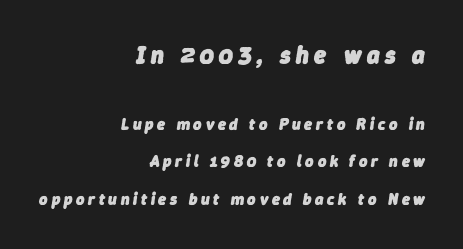
{"italic": "yes", "lean": "right", "slant_degrees": 9, "bold": "yes", "underline": "no", "align": "right", "line_spacing": "loose", "line_spacing_ratio": 2.33, "letter_spacing": "wide", "letter_spacing_em": 0.23, "larger_block": "first", "size_ratio": 1.5, "glyph_px": 24}
